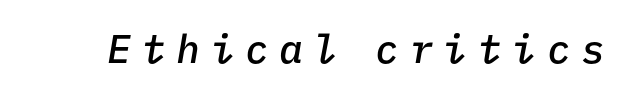
The image shows 40 px semibold type, italic (leaning right), monospaced; set unusually wide letter spacing (+0.26 em), not underlined; low stroke contrast and a medium x-height.
